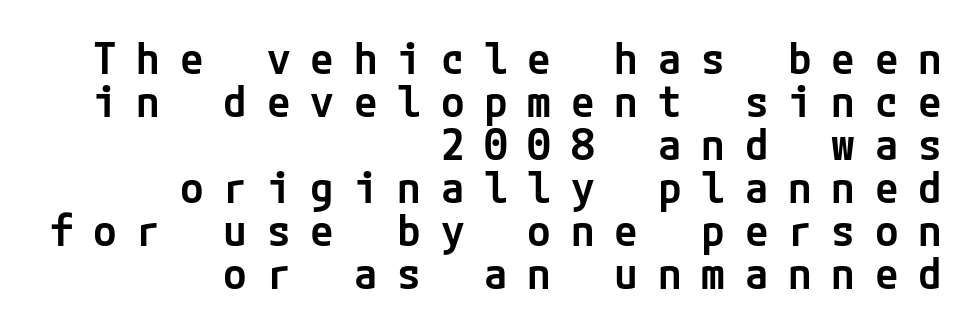
{"serif": "no", "italic": "no", "bold": "semi", "weight": "semibold", "width": "normal", "stroke_contrast": "low", "x_height": "medium", "underline": "no", "align": "right", "line_spacing": "tight", "line_spacing_ratio": 1.0, "letter_spacing": "wide", "letter_spacing_em": 0.46, "glyph_px": 43}
